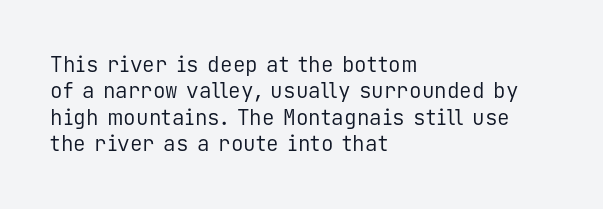
Q: Is the text bold? A: No.
Q: Is the text italic (slanted)? A: No, it is upright.
Q: Is the text underlined? A: No.
Q: How is the paragraph aligned? A: Left-aligned.
Q: Is the spacing between letters normal or unusually wide? A: Normal.
Q: Is the spacing between lines tight, normal or loose? A: Normal.
